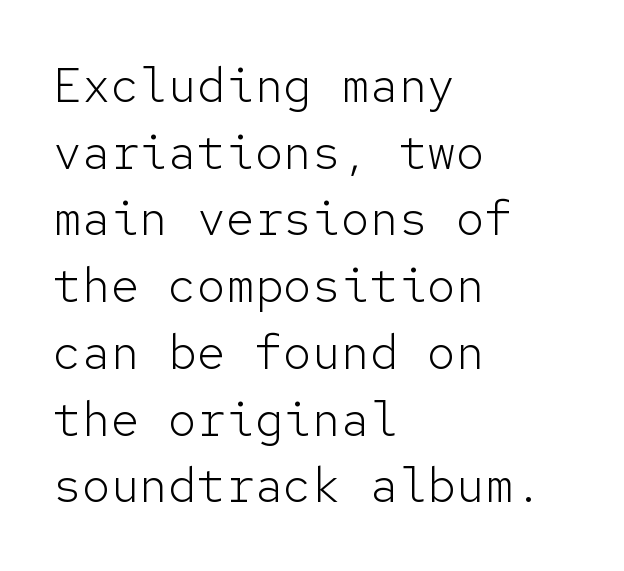
Q: Is the text bold? A: No.
Q: Is the text italic (slanted)? A: No, it is upright.
Q: Is the typeface a serif or a sans-serif typeface? A: Sans-serif.
Q: Is the text underlined? A: No.
Q: How is the paragraph aligned? A: Left-aligned.
Q: Is the spacing between letters normal or unusually wide? A: Normal.
Q: Is the spacing between lines tight, normal or loose? A: Normal.
Q: Width (condensed, normal, or wide)? A: Normal.
Q: Stroke contrast? A: Low.
Q: x-height? A: Medium.
Q: Monospaced? A: Yes.
